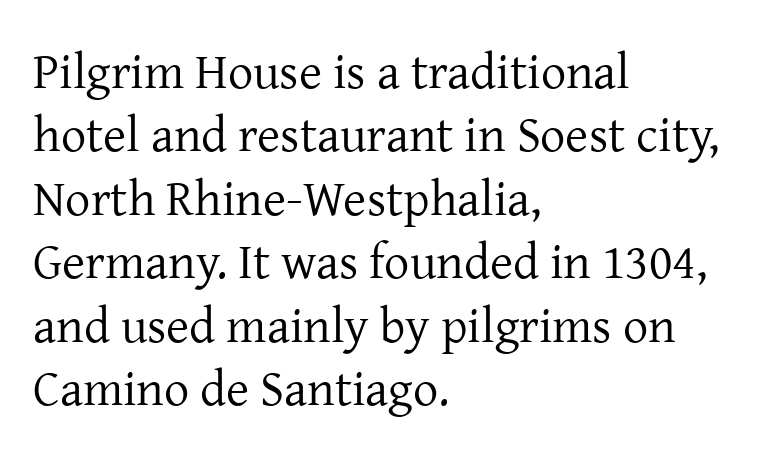
The image shows 50 px regular-weight serif type, upright; set left-aligned, normal line spacing (1.27x), normal letter spacing, not underlined; low stroke contrast and a medium x-height.
